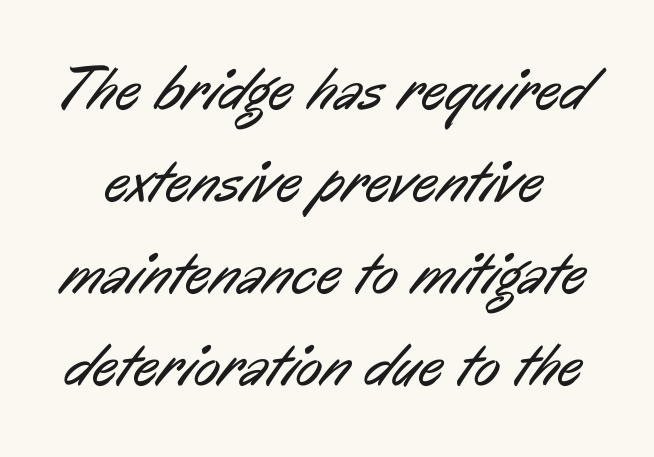
{"serif": "no", "bold": "no", "weight": "regular", "width": "condensed", "stroke_contrast": "low", "x_height": "medium", "monospaced": "no", "underline": "no", "line_spacing": "normal", "line_spacing_ratio": 1.51, "letter_spacing": "normal", "letter_spacing_em": 0.0, "glyph_px": 61}
